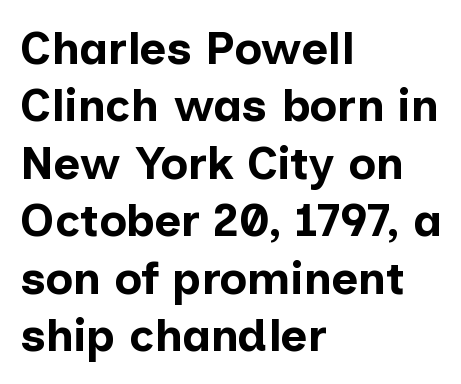
The image shows 46 px bold sans-serif type, upright; set left-aligned, normal line spacing (1.25x), normal letter spacing, not underlined; low stroke contrast and a medium x-height.
